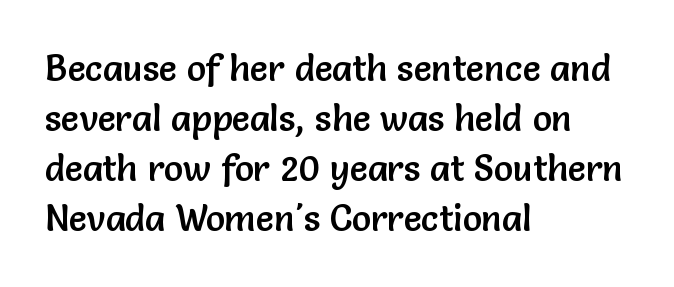
{"serif": "no", "italic": "no", "width": "normal", "stroke_contrast": "low", "x_height": "medium", "monospaced": "no", "underline": "no", "align": "left", "line_spacing": "normal", "line_spacing_ratio": 1.39, "letter_spacing": "normal", "letter_spacing_em": 0.0, "glyph_px": 36}
